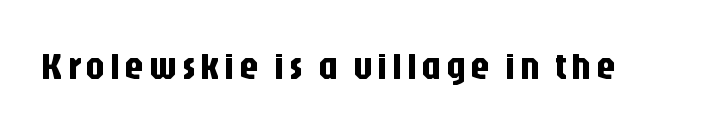
The image shows 38 px condensed sans-serif type, upright; set not underlined; low stroke contrast and a large x-height.
